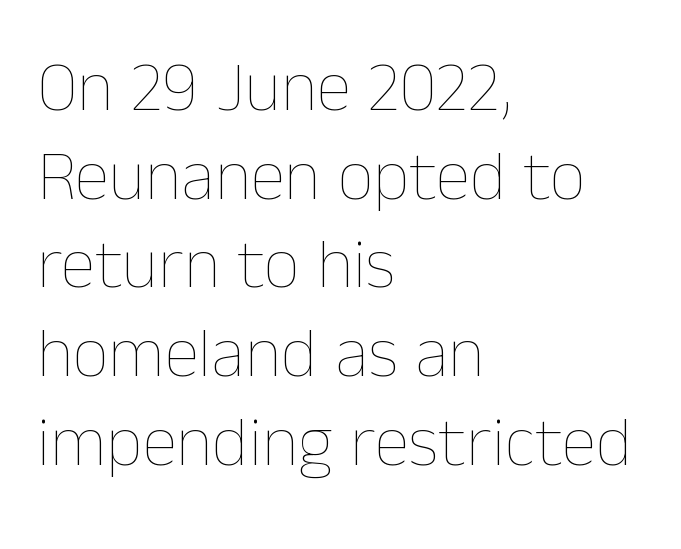
Q: Is the text bold? A: No.
Q: Is the text italic (slanted)? A: No, it is upright.
Q: Is the text underlined? A: No.
Q: How is the paragraph aligned? A: Left-aligned.
Q: Is the spacing between letters normal or unusually wide? A: Normal.
Q: Is the spacing between lines tight, normal or loose? A: Normal.
Q: Width (condensed, normal, or wide)? A: Normal.
Q: Stroke contrast? A: Low.
Q: x-height? A: Medium.
Q: Monospaced? A: No.
